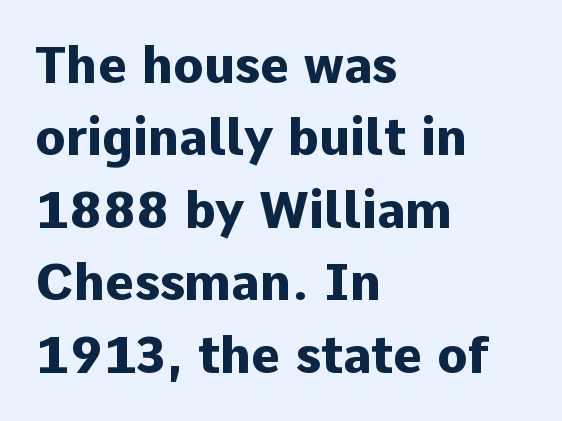
Q: Is the text bold? A: Yes.
Q: Is the text italic (slanted)? A: No, it is upright.
Q: Is the typeface a serif or a sans-serif typeface? A: Sans-serif.
Q: Is the text underlined? A: No.
Q: How is the paragraph aligned? A: Left-aligned.
Q: Is the spacing between letters normal or unusually wide? A: Normal.
Q: Is the spacing between lines tight, normal or loose? A: Normal.
Q: Width (condensed, normal, or wide)? A: Normal.
Q: Stroke contrast? A: Low.
Q: x-height? A: Medium.
Q: Monospaced? A: No.
